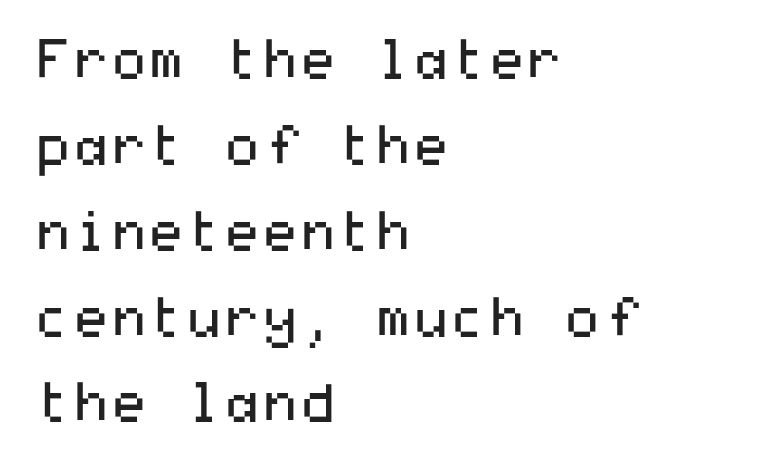
The image shows 54 px regular-weight, wide sans-serif type, upright; set left-aligned, normal line spacing (1.59x), normal letter spacing, not underlined; medium stroke contrast and a medium x-height.
